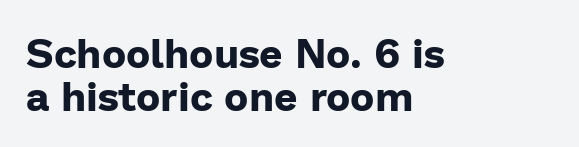
The image shows 41 px bold sans-serif type, upright; set left-aligned, tight line spacing (1.06x), normal letter spacing, not underlined; low stroke contrast and a medium x-height.
